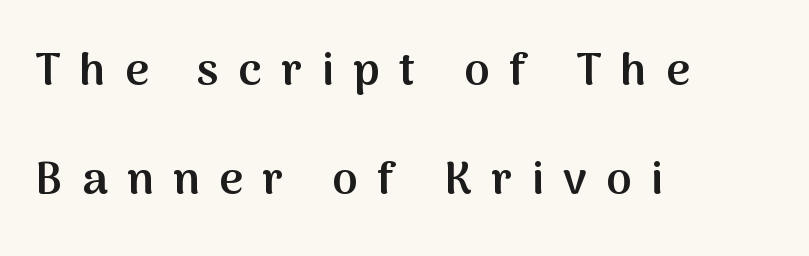
{"serif": "no", "italic": "no", "bold": "semi", "weight": "semibold", "width": "normal", "stroke_contrast": "medium", "x_height": "medium", "monospaced": "no", "underline": "no", "align": "left", "line_spacing": "loose", "line_spacing_ratio": 2.38, "letter_spacing": "wide", "letter_spacing_em": 0.42, "glyph_px": 46}
